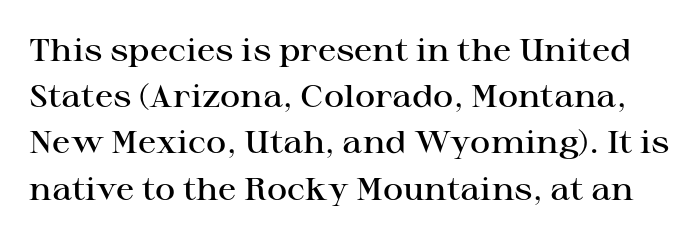
Q: Is the text bold? A: Semi-bold.
Q: Is the text italic (slanted)? A: No, it is upright.
Q: Is the typeface a serif or a sans-serif typeface? A: Serif.
Q: Is the text underlined? A: No.
Q: Is the spacing between letters normal or unusually wide? A: Normal.
Q: Is the spacing between lines tight, normal or loose? A: Normal.
Q: Width (condensed, normal, or wide)? A: Wide.
Q: Stroke contrast? A: High.
Q: x-height? A: Medium.
Q: Monospaced? A: No.
